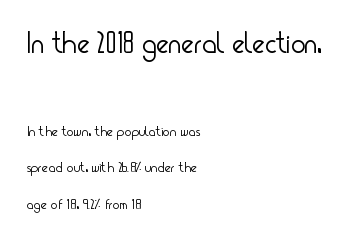
{"serif": "no", "italic": "no", "bold": "no", "weight": "light", "width": "condensed", "stroke_contrast": "low", "x_height": "small", "monospaced": "no", "underline": "no", "align": "left", "line_spacing": "loose", "line_spacing_ratio": 2.41, "letter_spacing": "normal", "letter_spacing_em": 0.0, "larger_block": "first", "size_ratio": 2.0, "glyph_px": 30}
